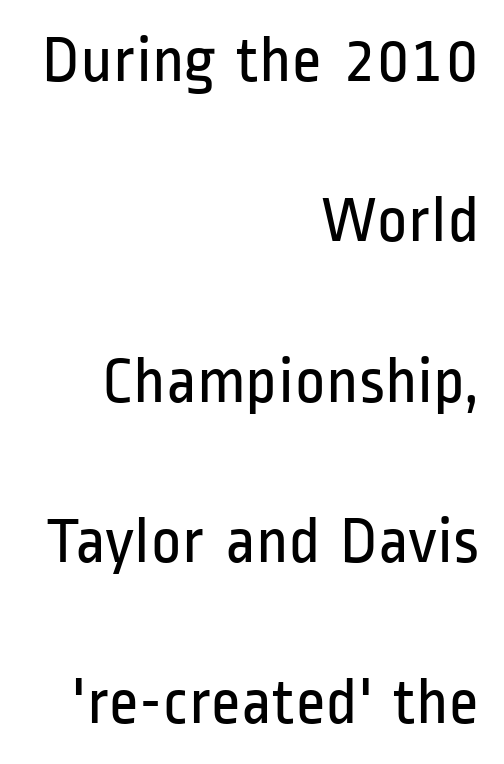
{"serif": "no", "italic": "no", "bold": "no", "weight": "regular", "width": "condensed", "stroke_contrast": "low", "x_height": "medium", "monospaced": "no", "underline": "no", "align": "right", "line_spacing": "loose", "line_spacing_ratio": 2.43, "letter_spacing": "normal", "letter_spacing_em": 0.0, "glyph_px": 66}
